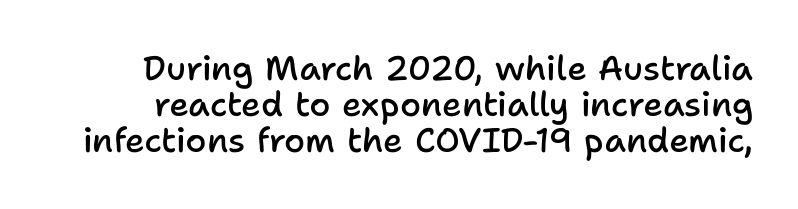
Posture: vertical. The passage shown has conventional tracking throughout. Is this a fixed-width face? No — the glyphs have proportional, varying widths. Decoration check: the copy has no underline. Typographically, this falls in the sans-serif category.
